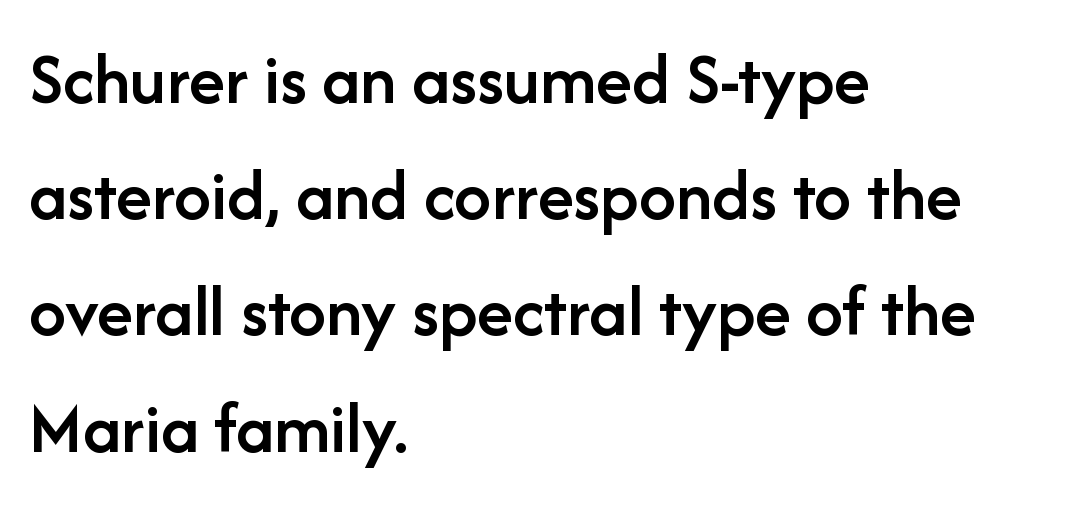
Q: Is the text bold? A: Semi-bold.
Q: Is the text italic (slanted)? A: No, it is upright.
Q: Is the typeface a serif or a sans-serif typeface? A: Sans-serif.
Q: Is the text underlined? A: No.
Q: How is the paragraph aligned? A: Left-aligned.
Q: Is the spacing between letters normal or unusually wide? A: Normal.
Q: Is the spacing between lines tight, normal or loose? A: Normal.
Q: Width (condensed, normal, or wide)? A: Normal.
Q: Stroke contrast? A: Low.
Q: x-height? A: Medium.
Q: Monospaced? A: No.
